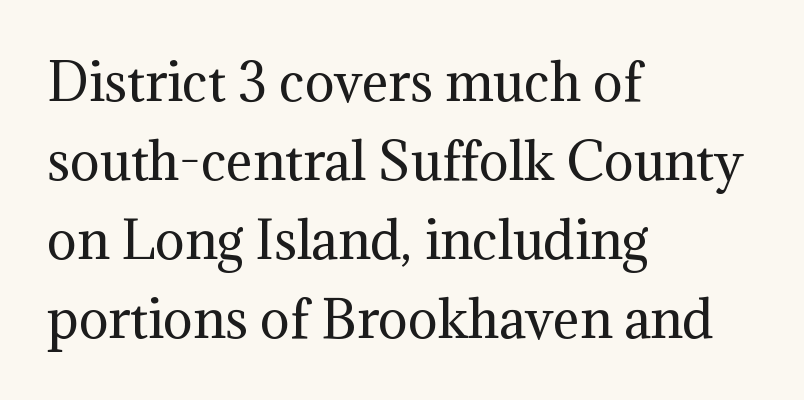
Q: Is the text bold? A: No.
Q: Is the text italic (slanted)? A: No, it is upright.
Q: Is the typeface a serif or a sans-serif typeface? A: Serif.
Q: Is the text underlined? A: No.
Q: How is the paragraph aligned? A: Left-aligned.
Q: Is the spacing between letters normal or unusually wide? A: Normal.
Q: Is the spacing between lines tight, normal or loose? A: Normal.
Q: Width (condensed, normal, or wide)? A: Normal.
Q: Stroke contrast? A: Medium.
Q: x-height? A: Medium.
Q: Monospaced? A: No.
